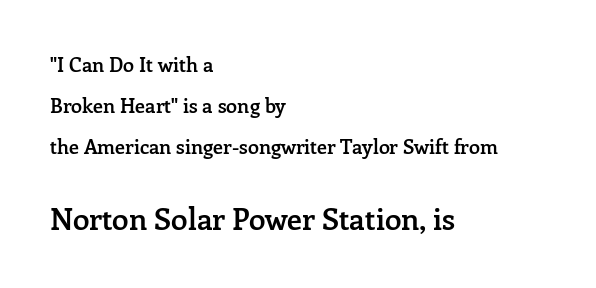
Q: Is the text bold? A: Semi-bold.
Q: Is the text italic (slanted)? A: No, it is upright.
Q: Is the typeface a serif or a sans-serif typeface? A: Serif.
Q: Is the text underlined? A: No.
Q: How is the paragraph aligned? A: Left-aligned.
Q: Is the spacing between letters normal or unusually wide? A: Normal.
Q: Is the spacing between lines tight, normal or loose? A: Loose.
Q: Which block of text is set in a larger size, the first (top) or the second (bottom)? A: The second (bottom) one.
Q: Width (condensed, normal, or wide)? A: Normal.
Q: Stroke contrast? A: Low.
Q: x-height? A: Medium.
Q: Monospaced? A: No.
